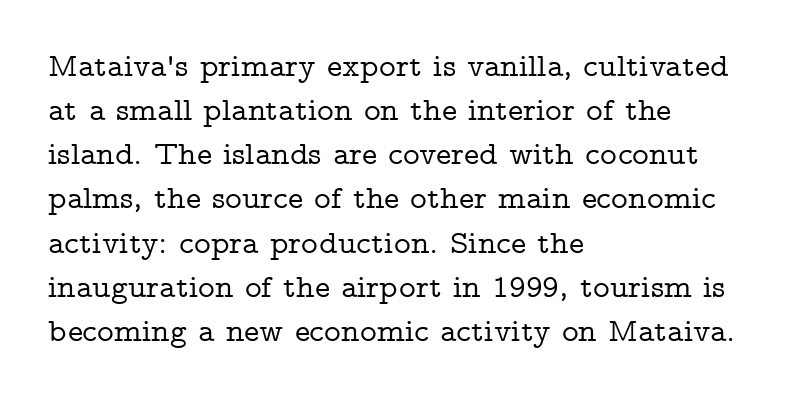
The image shows 32 px wide serif type, upright; set left-aligned, normal line spacing (1.38x), normal letter spacing, not underlined; low stroke contrast and a medium x-height.
